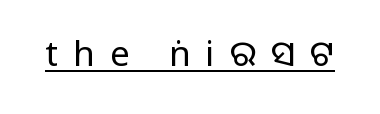
The text was rendered using a sans face with plain stroke endings. This rendering features underlined lettering. These lines were composed using upright roman letters. The passage shown is not bold in any degree.
